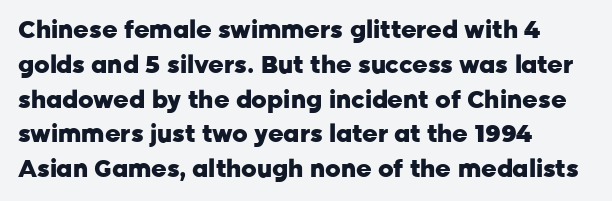
Nope, not italic — everything's standing straight. The passage shown has conventional tracking throughout. Bold? Absolutely — the strokes are thick and heavy. If you drew a ruler down the left edge, every line would touch it. The gap between lines stays unmarked. Horizontal bands of white between lines are of average thickness.
